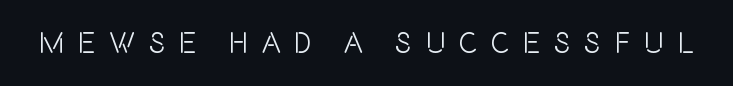
Q: Is the text italic (slanted)? A: No, it is upright.
Q: Is the typeface a serif or a sans-serif typeface? A: Sans-serif.
Q: Is the text underlined? A: No.
Q: Is the spacing between letters normal or unusually wide? A: Unusually wide.
Q: Width (condensed, normal, or wide)? A: Condensed.
Q: x-height? A: Large.
Q: Monospaced? A: No.
